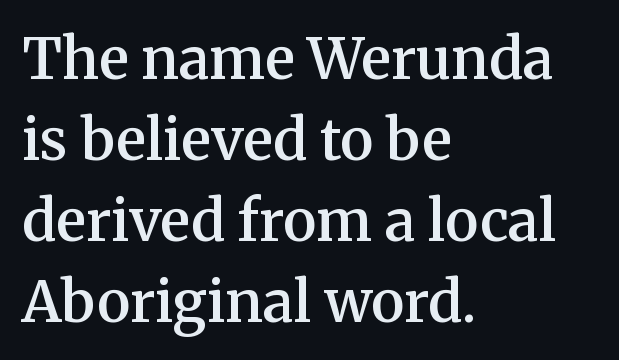
{"serif": "yes", "italic": "no", "bold": "semi", "weight": "semibold", "width": "normal", "stroke_contrast": "medium", "x_height": "medium", "monospaced": "no", "underline": "no", "align": "left", "line_spacing": "normal", "line_spacing_ratio": 1.42, "letter_spacing": "normal", "letter_spacing_em": 0.0, "glyph_px": 57}
